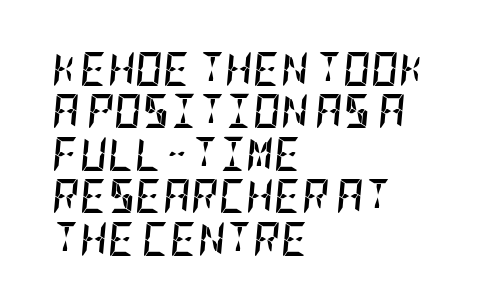
{"italic": "yes", "lean": "right", "slant_degrees": 5, "bold": "yes", "weight": "semibold", "width": "condensed", "stroke_contrast": "low", "x_height": "large", "underline": "no", "align": "left", "line_spacing": "normal", "line_spacing_ratio": 1.25, "letter_spacing": "normal", "letter_spacing_em": 0.0, "glyph_px": 34}
